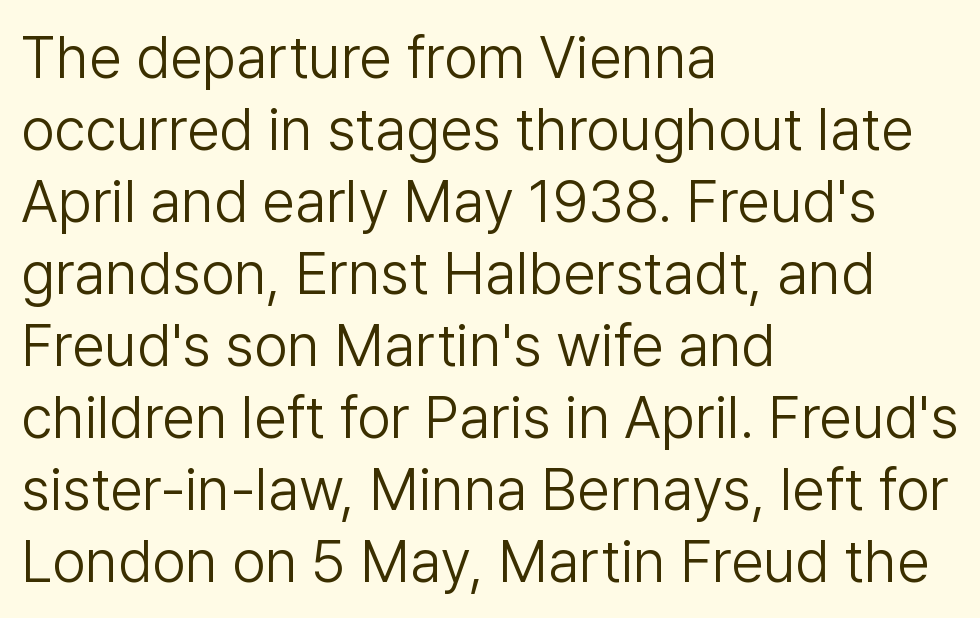
Heaviness? Minimal to ordinary, like unemphasized prose. The rendering anchors every line to the left-hand side. Is there any slant? The stems are plumb. Descenders hang freely into open space. Observe the absence of serifs on each vertical stroke in this sample. The passage shown is typed in a proportional face where columns would drift.
